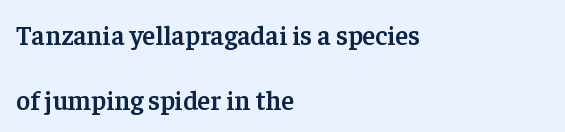
{"italic": "no", "bold": "semi", "underline": "no", "align": "left", "line_spacing": "loose", "line_spacing_ratio": 2.39, "letter_spacing": "normal", "letter_spacing_em": 0.0, "glyph_px": 27}
